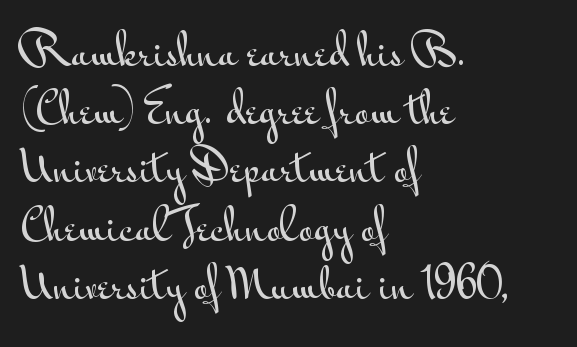
{"serif": "no", "width": "wide", "stroke_contrast": "medium", "x_height": "small", "monospaced": "no", "underline": "no", "align": "left", "line_spacing": "normal", "line_spacing_ratio": 1.42, "letter_spacing": "normal", "letter_spacing_em": 0.0, "glyph_px": 41}
